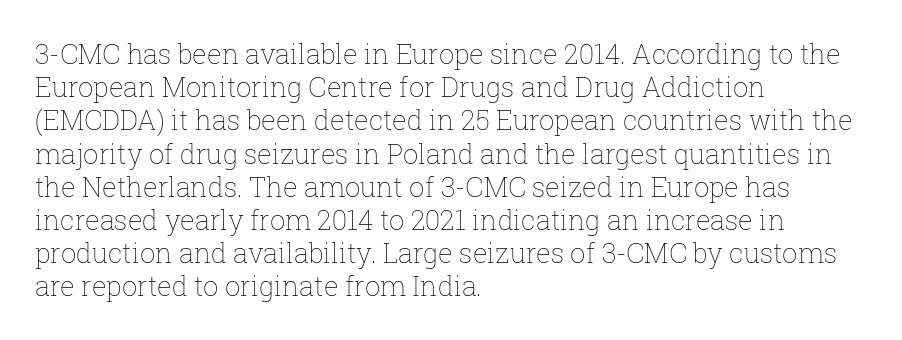
The zone under the glyphs is completely vacant. The passage is arranged the way most books set body copy — flush left. The type sits square on the baseline with zero lean. Weight: in the light-to-regular range. In terms of letterspacing, this is plain default setting.
